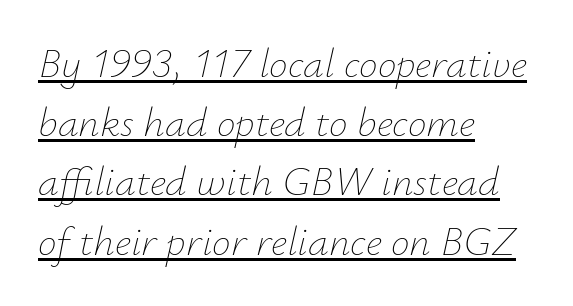
The image shows 42 px thin type, italic (leaning right); set left-aligned, normal line spacing (1.41x), normal letter spacing, underlined; low stroke contrast and a small x-height.
